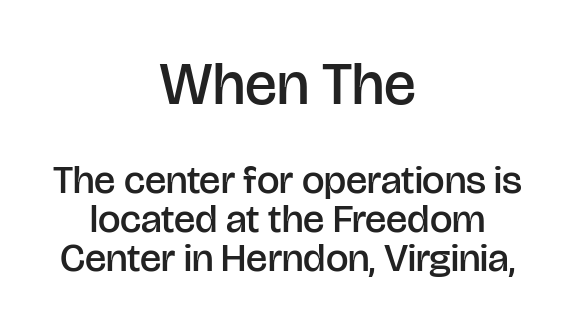
The image shows 60 px semibold sans-serif type, upright; set centered, tight line spacing (0.98x), normal letter spacing, not underlined; the first (top) block is 1.5x larger; low stroke contrast and a large x-height.
